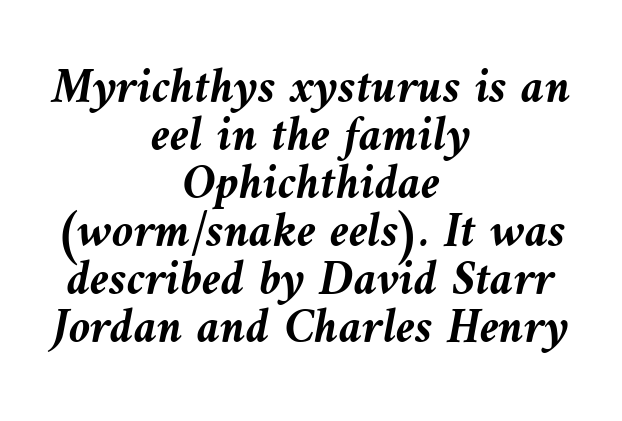
The image shows 49 px semibold type, italic (leaning left); set centered, tight line spacing (0.98x), normal letter spacing, not underlined; medium stroke contrast and a medium x-height.
